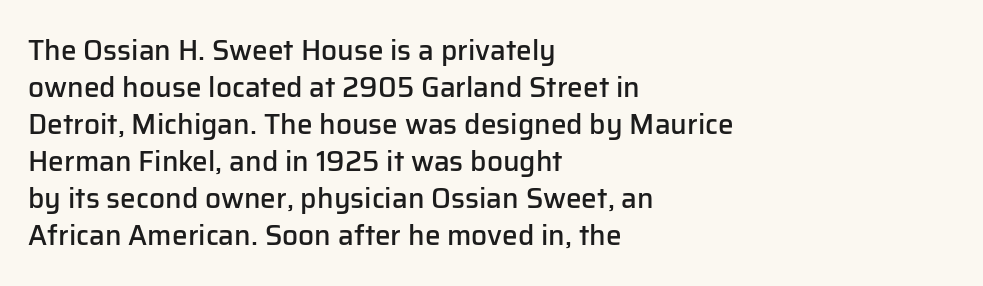
The image shows 28 px semibold sans-serif type, upright; set left-aligned, normal line spacing (1.32x), normal letter spacing, not underlined; low stroke contrast and a medium x-height.
